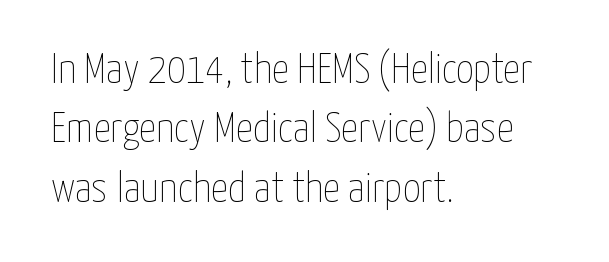
{"italic": "no", "bold": "no", "weight": "thin", "width": "condensed", "stroke_contrast": "low", "x_height": "medium", "monospaced": "no", "underline": "no", "align": "left", "line_spacing": "normal", "line_spacing_ratio": 1.38, "letter_spacing": "normal", "letter_spacing_em": 0.0, "glyph_px": 43}
